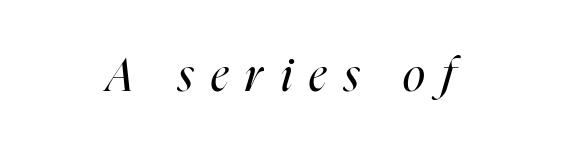
Q: Is the text bold? A: No.
Q: Is the text italic (slanted)? A: Yes, it leans right by about 16 degrees.
Q: Is the text underlined? A: No.
Q: Is the spacing between letters normal or unusually wide? A: Unusually wide.
Q: Width (condensed, normal, or wide)? A: Condensed.
Q: Stroke contrast? A: High.
Q: x-height? A: Medium.
Q: Monospaced? A: No.
